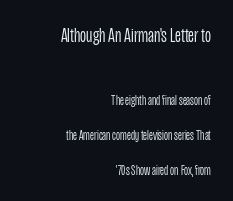
Q: Is the text bold? A: No.
Q: Is the text italic (slanted)? A: No, it is upright.
Q: Is the text underlined? A: No.
Q: How is the paragraph aligned? A: Right-aligned.
Q: Is the spacing between letters normal or unusually wide? A: Normal.
Q: Is the spacing between lines tight, normal or loose? A: Loose.
Q: Which block of text is set in a larger size, the first (top) or the second (bottom)? A: The first (top) one.
